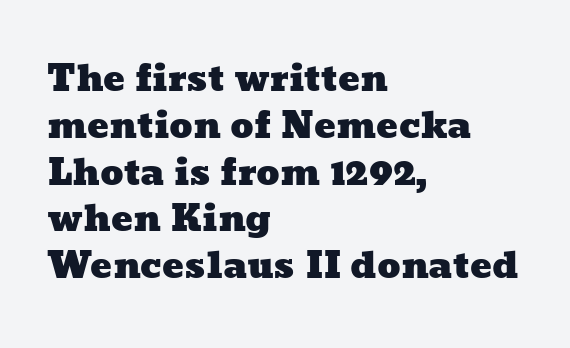
{"width": "wide", "stroke_contrast": "low", "x_height": "medium", "monospaced": "no", "underline": "no", "align": "left", "line_spacing": "normal", "line_spacing_ratio": 1.3, "letter_spacing": "normal", "letter_spacing_em": 0.0, "glyph_px": 36}
